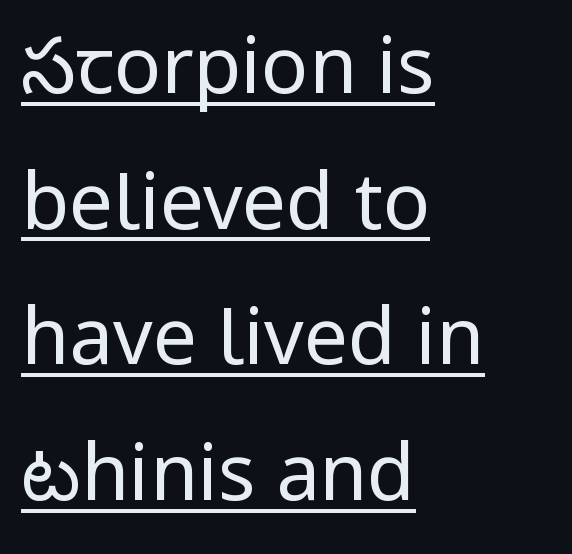
Characters remain perfectly vertical along every line. Is this a heavy cut? Hardly; it is regular or lighter. The passage shown is typeset with a sans-serif family. Is the letter spacing exaggerated? No — it looks like the ordinary default. Character widths vary here, with narrow letters taking less room than wide ones.
